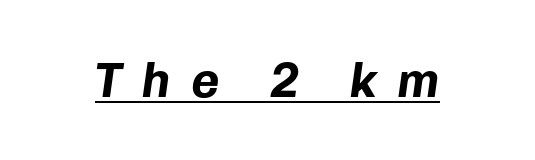
{"italic": "yes", "lean": "right", "slant_degrees": 8, "bold": "yes", "weight": "bold", "width": "normal", "stroke_contrast": "low", "x_height": "medium", "monospaced": "no", "underline": "yes", "letter_spacing": "wide", "letter_spacing_em": 0.4, "glyph_px": 49}
